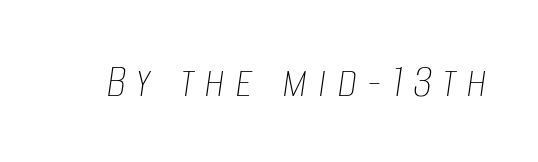
The image shows 50 px thin, condensed type, italic (leaning right); set unusually wide letter spacing (+0.2 em), not underlined; low stroke contrast and a large x-height.
